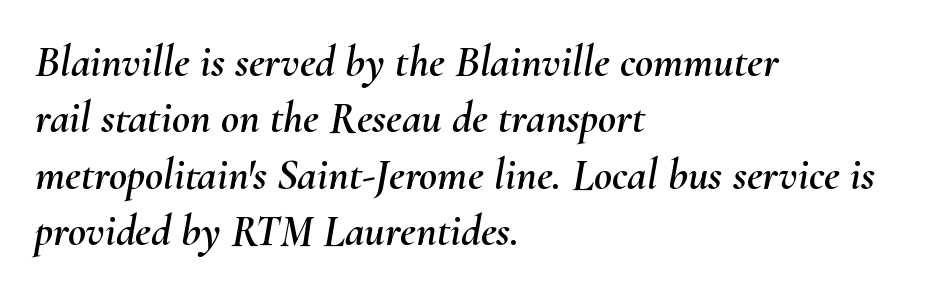
{"italic": "yes", "lean": "right", "slant_degrees": 10, "width": "normal", "stroke_contrast": "medium", "x_height": "small", "monospaced": "no", "underline": "no", "align": "left", "line_spacing": "normal", "line_spacing_ratio": 1.28, "letter_spacing": "normal", "letter_spacing_em": 0.0, "glyph_px": 44}
